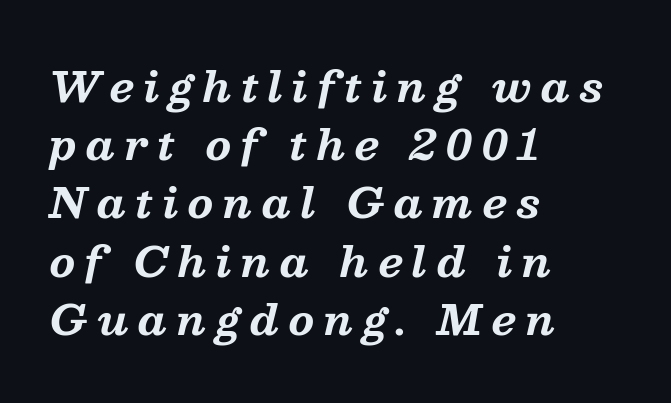
Q: Is the text bold? A: Yes.
Q: Is the text italic (slanted)? A: Yes, it leans right by about 13 degrees.
Q: Is the typeface a serif or a sans-serif typeface? A: Serif.
Q: Is the text underlined? A: No.
Q: How is the paragraph aligned? A: Left-aligned.
Q: Is the spacing between letters normal or unusually wide? A: Unusually wide.
Q: Is the spacing between lines tight, normal or loose? A: Normal.
Q: Width (condensed, normal, or wide)? A: Normal.
Q: Stroke contrast? A: Medium.
Q: x-height? A: Medium.
Q: Monospaced? A: No.
